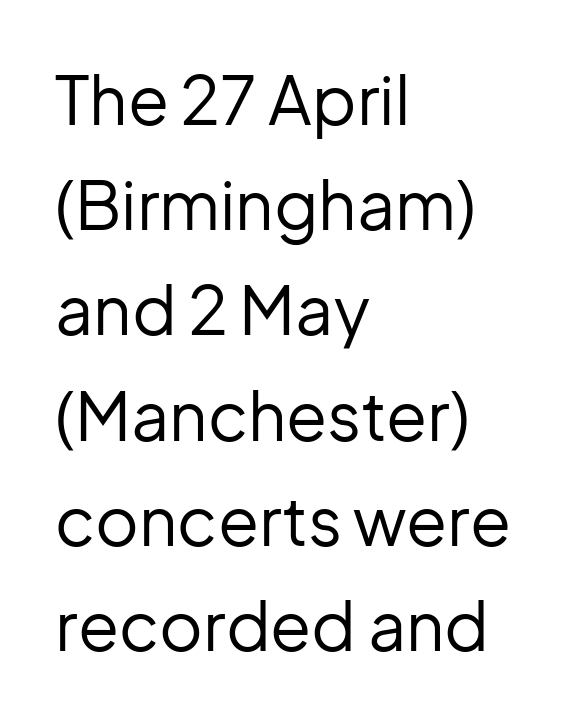
Q: Is the text bold? A: No.
Q: Is the text italic (slanted)? A: No, it is upright.
Q: Is the typeface a serif or a sans-serif typeface? A: Sans-serif.
Q: Is the text underlined? A: No.
Q: How is the paragraph aligned? A: Left-aligned.
Q: Is the spacing between letters normal or unusually wide? A: Normal.
Q: Is the spacing between lines tight, normal or loose? A: Normal.
Q: Width (condensed, normal, or wide)? A: Normal.
Q: Stroke contrast? A: Low.
Q: x-height? A: Medium.
Q: Monospaced? A: No.
